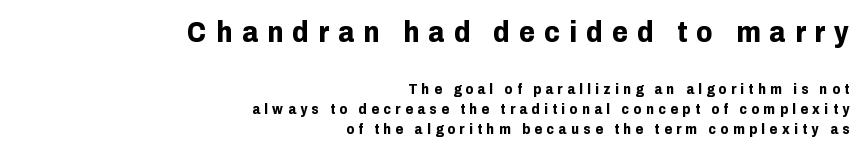
Q: Is the text bold? A: Yes.
Q: Is the text italic (slanted)? A: No, it is upright.
Q: Is the typeface a serif or a sans-serif typeface? A: Sans-serif.
Q: Is the text underlined? A: No.
Q: How is the paragraph aligned? A: Right-aligned.
Q: Is the spacing between letters normal or unusually wide? A: Unusually wide.
Q: Is the spacing between lines tight, normal or loose? A: Normal.
Q: Which block of text is set in a larger size, the first (top) or the second (bottom)? A: The first (top) one.
Q: Width (condensed, normal, or wide)? A: Normal.
Q: Stroke contrast? A: Low.
Q: x-height? A: Medium.
Q: Monospaced? A: No.
